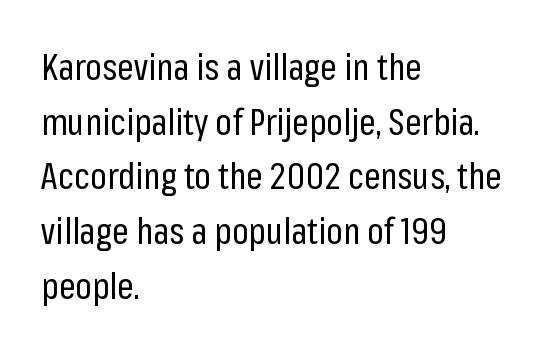
Q: Is the text bold? A: No.
Q: Is the text italic (slanted)? A: No, it is upright.
Q: Is the typeface a serif or a sans-serif typeface? A: Sans-serif.
Q: Is the text underlined? A: No.
Q: How is the paragraph aligned? A: Left-aligned.
Q: Is the spacing between letters normal or unusually wide? A: Normal.
Q: Is the spacing between lines tight, normal or loose? A: Normal.
Q: Width (condensed, normal, or wide)? A: Condensed.
Q: Stroke contrast? A: Low.
Q: x-height? A: Medium.
Q: Monospaced? A: No.
